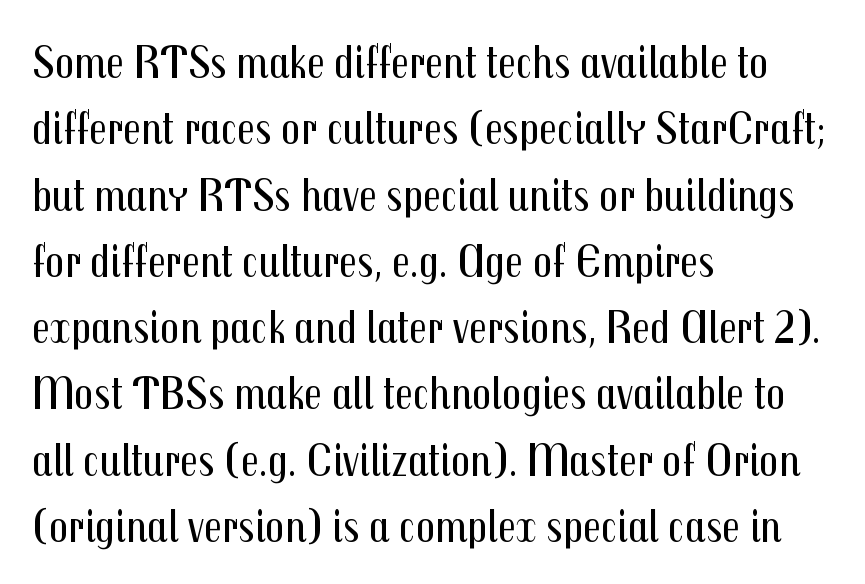
The image shows 47 px regular-weight, condensed sans-serif type, upright; set left-aligned, normal line spacing (1.41x), normal letter spacing, not underlined; medium stroke contrast and a medium x-height.
